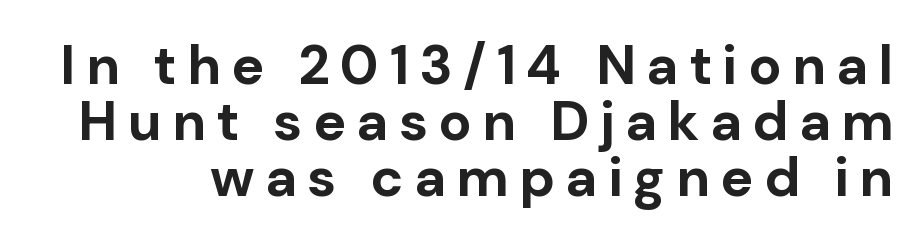
{"serif": "no", "italic": "no", "bold": "yes", "weight": "bold", "width": "normal", "stroke_contrast": "low", "x_height": "medium", "monospaced": "no", "underline": "no", "line_spacing": "tight", "line_spacing_ratio": 1.02, "glyph_px": 55}
